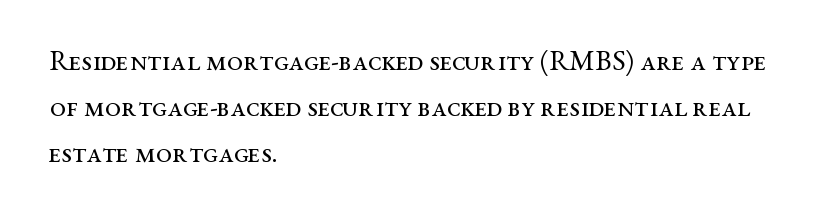
Q: Is the text bold? A: No.
Q: Is the text italic (slanted)? A: No, it is upright.
Q: Is the typeface a serif or a sans-serif typeface? A: Serif.
Q: Is the text underlined? A: No.
Q: How is the paragraph aligned? A: Left-aligned.
Q: Is the spacing between letters normal or unusually wide? A: Normal.
Q: Is the spacing between lines tight, normal or loose? A: Normal.
Q: Width (condensed, normal, or wide)? A: Wide.
Q: Stroke contrast? A: Medium.
Q: x-height? A: Medium.
Q: Monospaced? A: No.
